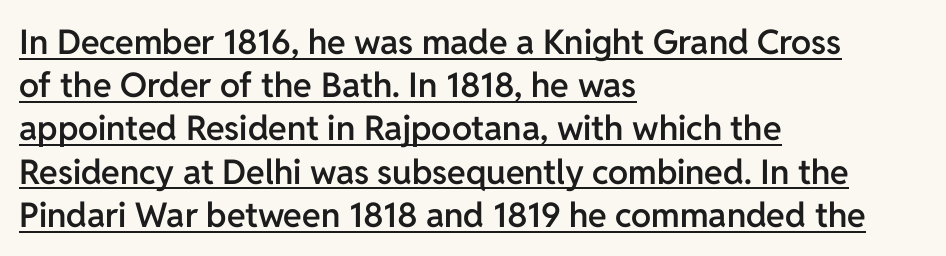
Q: Is the text bold? A: Semi-bold.
Q: Is the text italic (slanted)? A: No, it is upright.
Q: Is the typeface a serif or a sans-serif typeface? A: Sans-serif.
Q: Is the text underlined? A: Yes.
Q: How is the paragraph aligned? A: Left-aligned.
Q: Is the spacing between letters normal or unusually wide? A: Normal.
Q: Is the spacing between lines tight, normal or loose? A: Normal.
Q: Width (condensed, normal, or wide)? A: Normal.
Q: Stroke contrast? A: Low.
Q: x-height? A: Medium.
Q: Monospaced? A: No.
